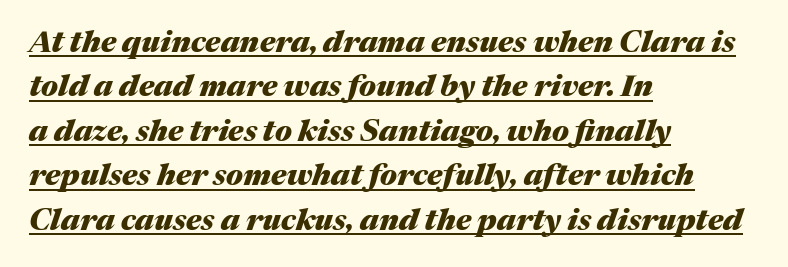
The image shows 30 px heavy type, italic (leaning right); set left-aligned, normal line spacing (1.48x), normal letter spacing, underlined; medium stroke contrast and a medium x-height.
